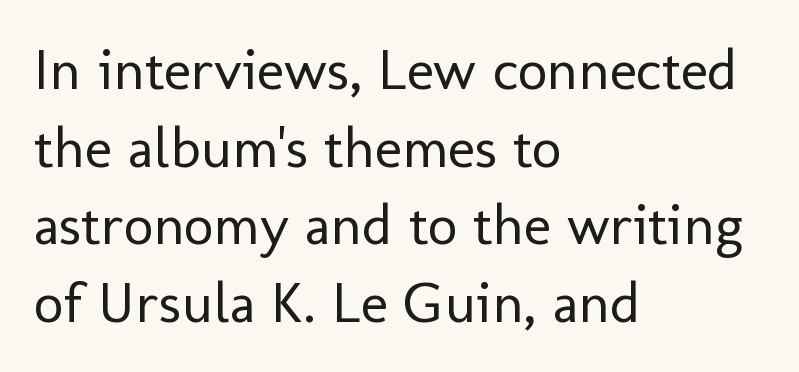
{"serif": "no", "italic": "no", "bold": "no", "weight": "regular", "width": "normal", "stroke_contrast": "low", "x_height": "medium", "monospaced": "no", "underline": "no", "align": "left", "line_spacing": "normal", "line_spacing_ratio": 1.34, "letter_spacing": "normal", "letter_spacing_em": 0.0, "glyph_px": 58}
